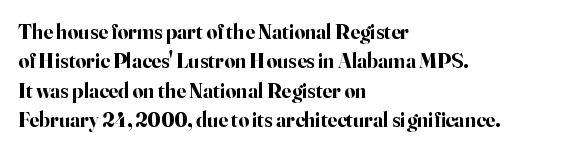
{"italic": "no", "bold": "yes", "underline": "no", "align": "left", "line_spacing": "normal", "line_spacing_ratio": 1.4, "letter_spacing": "normal", "letter_spacing_em": 0.0, "glyph_px": 21}
